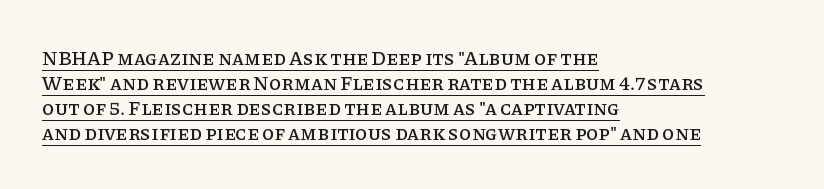
Tracking here is standard; glyphs follow each other at the usual distance. This rendering uses left alignment, leaving the right contour irregular. Posture: vertical. The lines sit at an ordinary, default distance from one another. Emphasis is given by a line drawn under the lettering.
